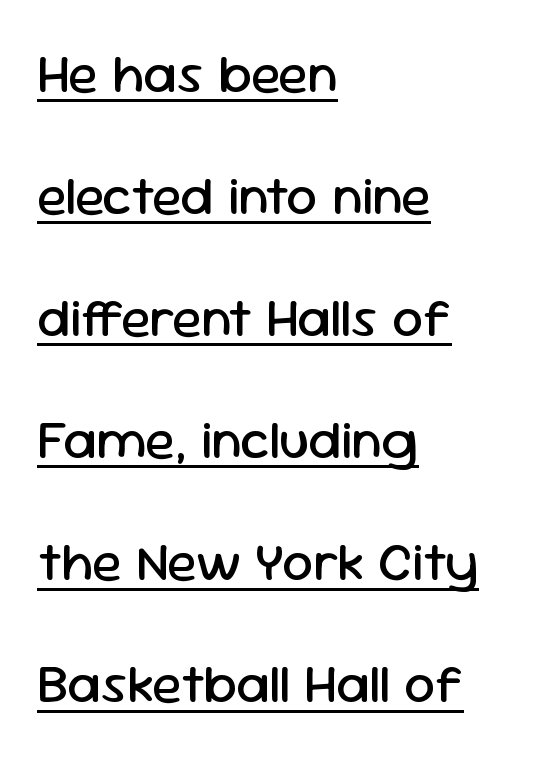
Do the characters align in a grid? No, the font is proportional. No italicization has been applied; the sample stays upright. Every row of glyphs begins at an identical x-position on the left. Quick note: underline on.
